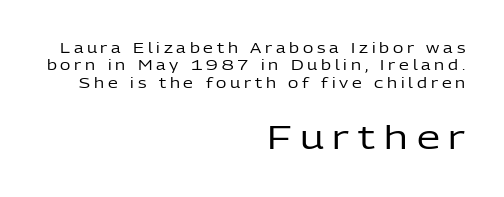
Q: Is the text bold? A: No.
Q: Is the text italic (slanted)? A: No, it is upright.
Q: Is the typeface a serif or a sans-serif typeface? A: Sans-serif.
Q: Is the text underlined? A: No.
Q: How is the paragraph aligned? A: Right-aligned.
Q: Is the spacing between letters normal or unusually wide? A: Unusually wide.
Q: Which block of text is set in a larger size, the first (top) or the second (bottom)? A: The second (bottom) one.
Q: Width (condensed, normal, or wide)? A: Normal.
Q: Stroke contrast? A: Low.
Q: x-height? A: Medium.
Q: Monospaced? A: No.
